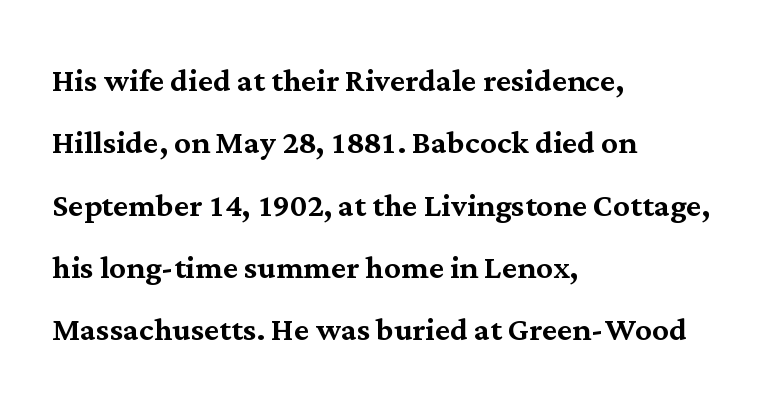
The image shows 41 px serif type, upright; set left-aligned, normal line spacing (1.52x), normal letter spacing, not underlined; medium stroke contrast and a medium x-height.
